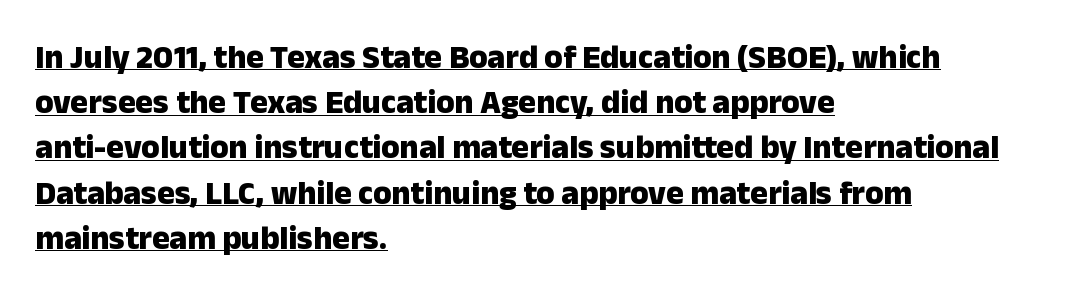
The image shows 33 px heavy sans-serif type, upright; set left-aligned, normal line spacing (1.37x), normal letter spacing, underlined; low stroke contrast and a medium x-height.
